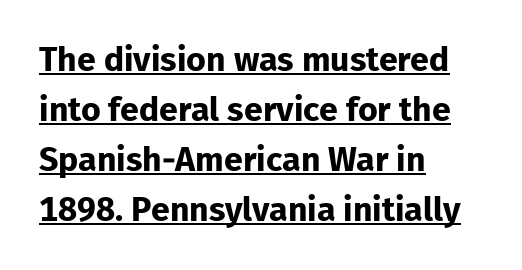
Q: Is the text bold? A: Yes.
Q: Is the text italic (slanted)? A: No, it is upright.
Q: Is the typeface a serif or a sans-serif typeface? A: Sans-serif.
Q: Is the text underlined? A: Yes.
Q: How is the paragraph aligned? A: Left-aligned.
Q: Is the spacing between letters normal or unusually wide? A: Normal.
Q: Is the spacing between lines tight, normal or loose? A: Normal.
Q: Width (condensed, normal, or wide)? A: Normal.
Q: Stroke contrast? A: Low.
Q: x-height? A: Medium.
Q: Monospaced? A: No.
